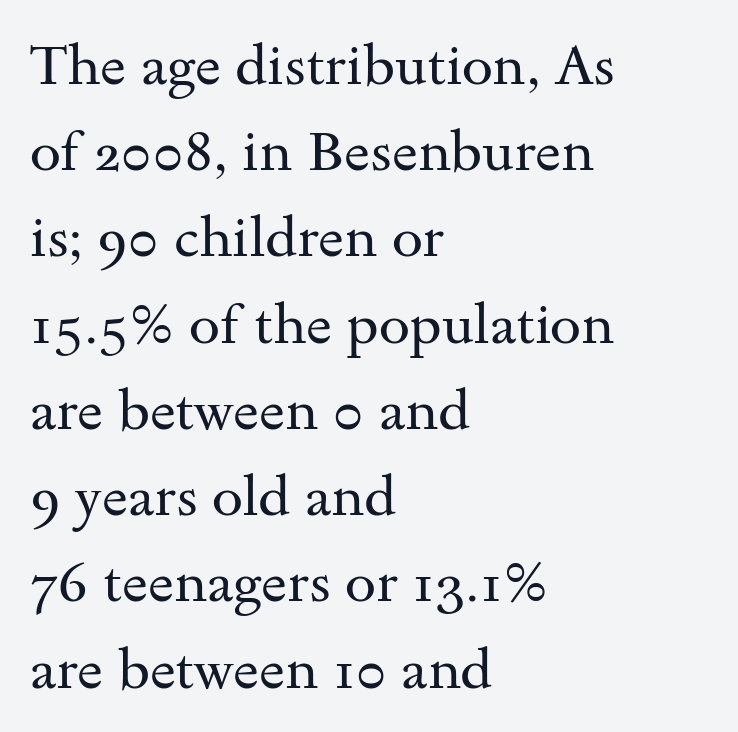
No chunkiness to these letters — they're not bold. Is there much room between lines? A standard amount, neither cramped nor airy. Notice how the stems are strictly vertical — no italics here. In terms of letterspacing, this is plain default setting.
